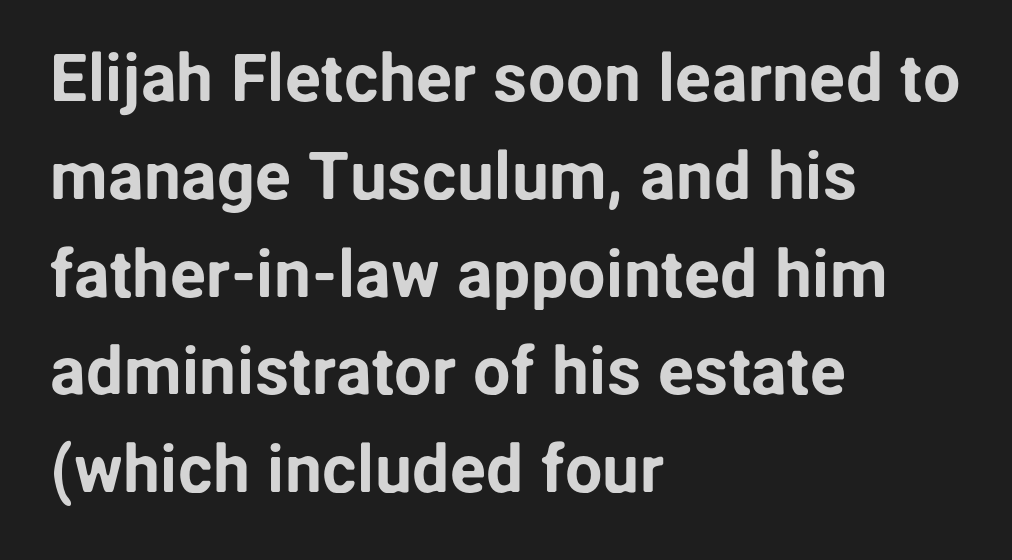
Check under the words: just untouched page. The compositor pushed each line to the left boundary. This sample keeps an unexceptional amount of space between lines. A typesetter would call this proportional, since set widths differ per character. If you drew a line through each stem, it would be perfectly vertical.
